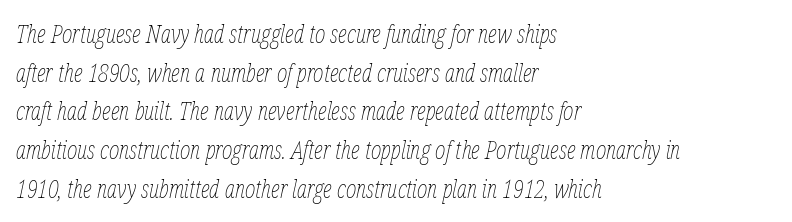
The image shows 25 px text type, italic (leaning right); set left-aligned, normal line spacing (1.55x), normal letter spacing, not underlined.
